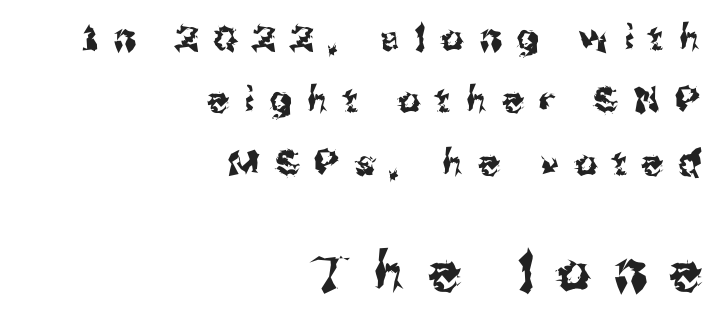
Font category for this specimen: sans-serif. Nobody drew a line under any word here. Words appear elongated and porous because spacing is wide. Do the characters align in a grid? No, the font is proportional. One-word summary of the alignment: right.
